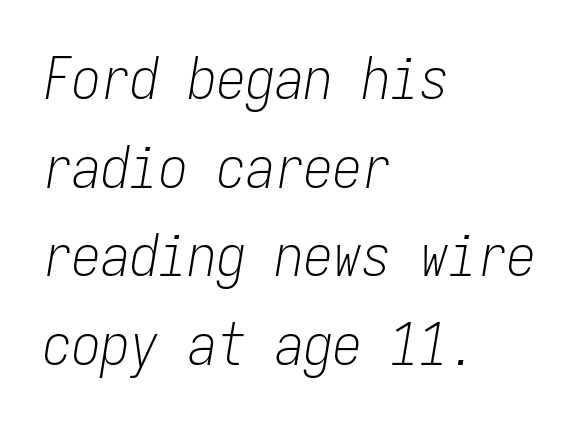
{"italic": "yes", "lean": "right", "slant_degrees": 9, "bold": "no", "weight": "light", "width": "condensed", "stroke_contrast": "low", "x_height": "medium", "monospaced": "yes", "underline": "no", "align": "left", "line_spacing": "normal", "line_spacing_ratio": 1.53, "letter_spacing": "normal", "letter_spacing_em": 0.0, "glyph_px": 58}
